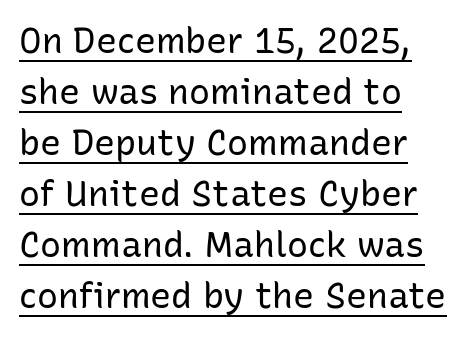
{"serif": "no", "italic": "no", "bold": "no", "weight": "regular", "width": "normal", "stroke_contrast": "low", "x_height": "medium", "monospaced": "no", "underline": "yes", "align": "left", "line_spacing": "normal", "line_spacing_ratio": 1.46, "letter_spacing": "normal", "letter_spacing_em": 0.0, "glyph_px": 35}
